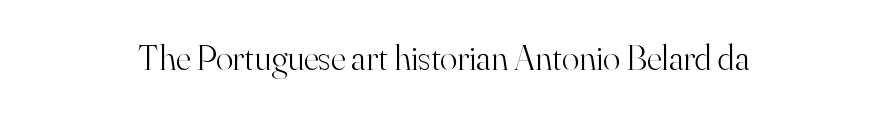
The gaps between neighbouring characters are ordinary and unremarkable. When letters stand straight like this, we call the style roman or upright. This rendering employs a face with finishing strokes, i.e., a serif. Stems here are at most as thick as an everyday book face.
